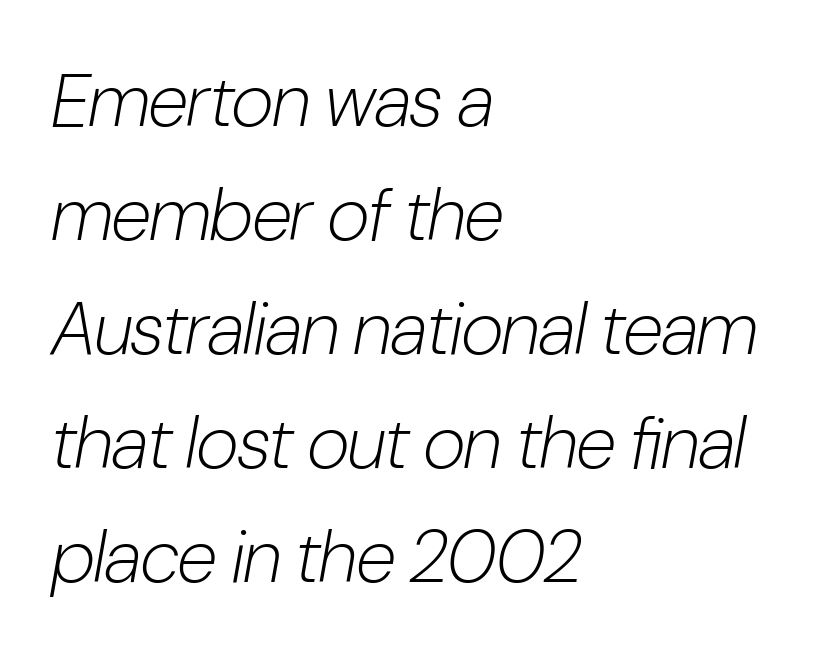
Q: Is the text bold? A: No.
Q: Is the text italic (slanted)? A: Yes, it leans right by about 10 degrees.
Q: Is the text underlined? A: No.
Q: How is the paragraph aligned? A: Left-aligned.
Q: Is the spacing between letters normal or unusually wide? A: Normal.
Q: Is the spacing between lines tight, normal or loose? A: Normal.
Q: Width (condensed, normal, or wide)? A: Condensed.
Q: Stroke contrast? A: Low.
Q: x-height? A: Medium.
Q: Monospaced? A: No.
